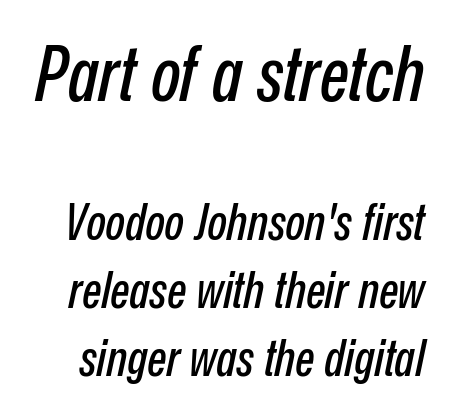
The image shows 77 px condensed type, italic (leaning right); set normal line spacing (1.33x), normal letter spacing, not underlined; the first (top) block is 1.51x larger; low stroke contrast and a medium x-height.
